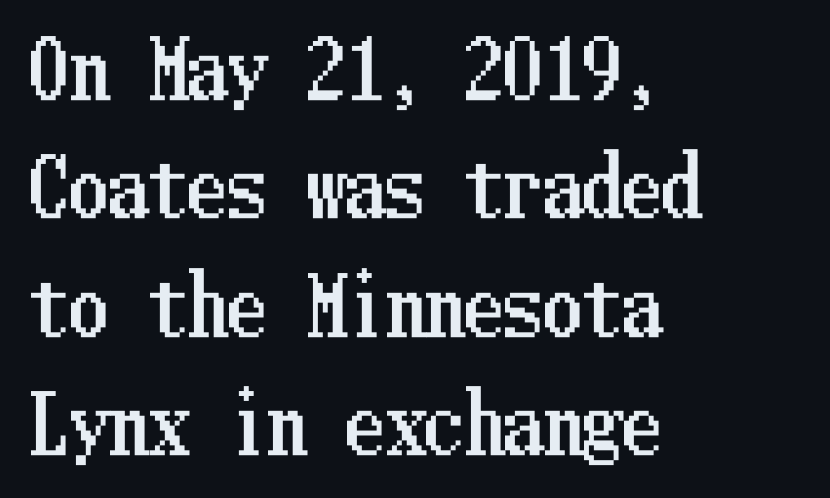
{"italic": "no", "width": "condensed", "stroke_contrast": "low", "x_height": "medium", "underline": "no", "align": "left", "line_spacing": "normal", "line_spacing_ratio": 1.5, "letter_spacing": "normal", "letter_spacing_em": 0.0, "glyph_px": 79}
